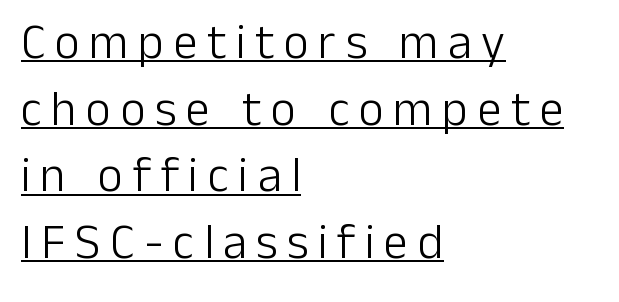
{"serif": "no", "italic": "no", "bold": "no", "weight": "light", "width": "normal", "stroke_contrast": "low", "x_height": "medium", "monospaced": "no", "underline": "yes", "align": "left", "line_spacing": "normal", "line_spacing_ratio": 1.36, "glyph_px": 49}
